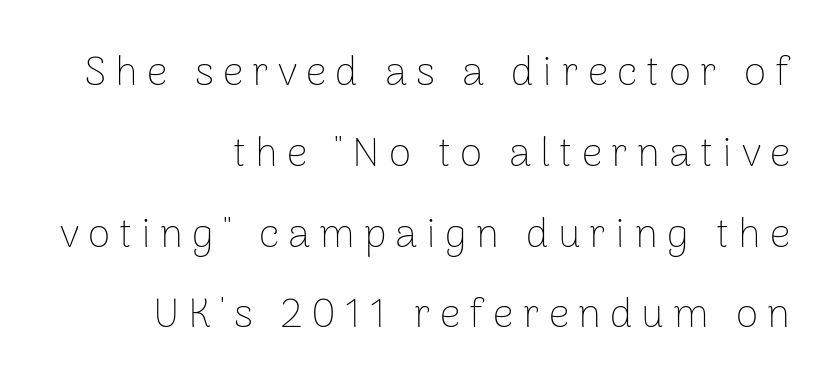
Q: Is the text bold? A: No.
Q: Is the text italic (slanted)? A: No, it is upright.
Q: Is the typeface a serif or a sans-serif typeface? A: Sans-serif.
Q: Is the text underlined? A: No.
Q: How is the paragraph aligned? A: Right-aligned.
Q: Is the spacing between letters normal or unusually wide? A: Unusually wide.
Q: Is the spacing between lines tight, normal or loose? A: Loose.
Q: Width (condensed, normal, or wide)? A: Normal.
Q: Stroke contrast? A: Low.
Q: x-height? A: Medium.
Q: Monospaced? A: No.
